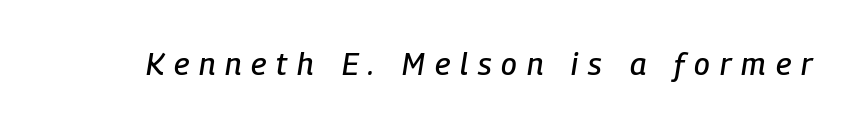
The image shows 31 px condensed type, italic (leaning right); set unusually wide letter spacing (+0.32 em), not underlined; low stroke contrast and a medium x-height.
